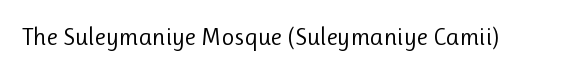
Q: Is the text bold? A: No.
Q: Is the text italic (slanted)? A: No, it is upright.
Q: Is the text underlined? A: No.
Q: Is the spacing between letters normal or unusually wide? A: Normal.
